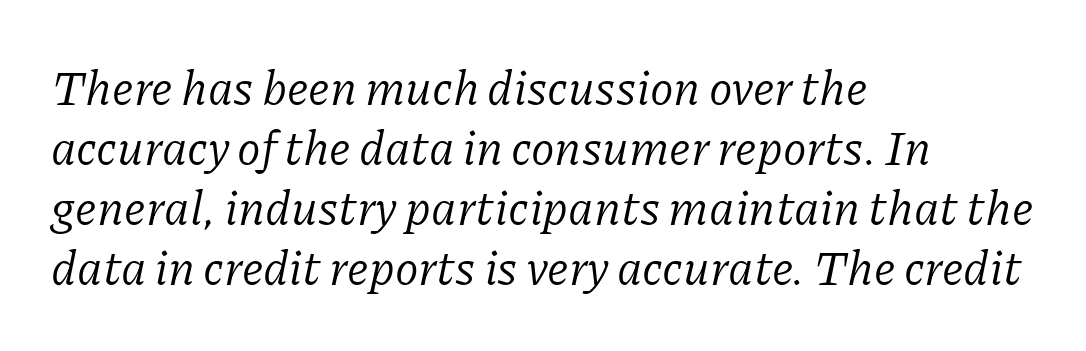
The image shows 48 px regular-weight serif type, italic (leaning right); set left-aligned, normal line spacing (1.25x), normal letter spacing, not underlined; low stroke contrast and a medium x-height.
